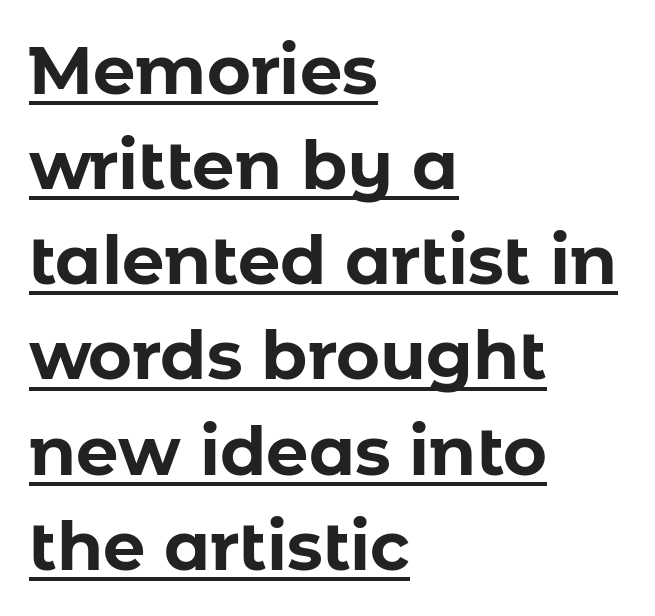
{"serif": "no", "italic": "no", "bold": "yes", "weight": "bold", "width": "normal", "stroke_contrast": "low", "x_height": "medium", "monospaced": "no", "underline": "yes", "align": "left", "line_spacing": "normal", "line_spacing_ratio": 1.42, "letter_spacing": "normal", "letter_spacing_em": 0.0, "glyph_px": 67}
